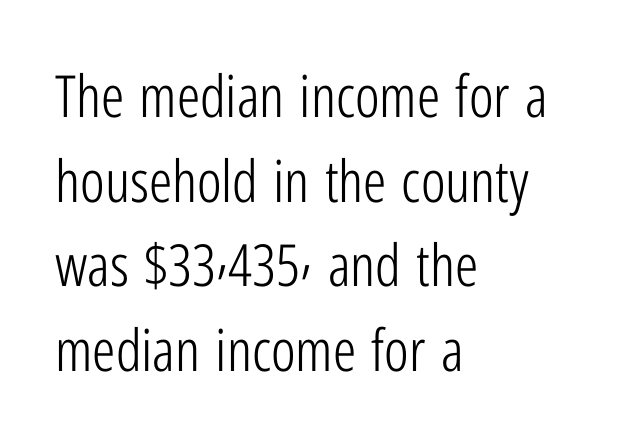
{"serif": "no", "italic": "no", "bold": "no", "weight": "light", "width": "condensed", "stroke_contrast": "low", "x_height": "medium", "monospaced": "no", "underline": "no", "align": "left", "line_spacing": "normal", "line_spacing_ratio": 1.46, "letter_spacing": "normal", "letter_spacing_em": 0.0, "glyph_px": 58}
